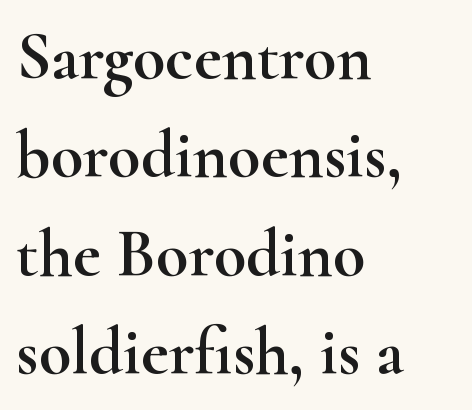
{"serif": "yes", "italic": "no", "width": "wide", "stroke_contrast": "high", "x_height": "small", "monospaced": "no", "underline": "no", "align": "left", "line_spacing": "normal", "line_spacing_ratio": 1.47, "letter_spacing": "normal", "letter_spacing_em": 0.0, "glyph_px": 67}
